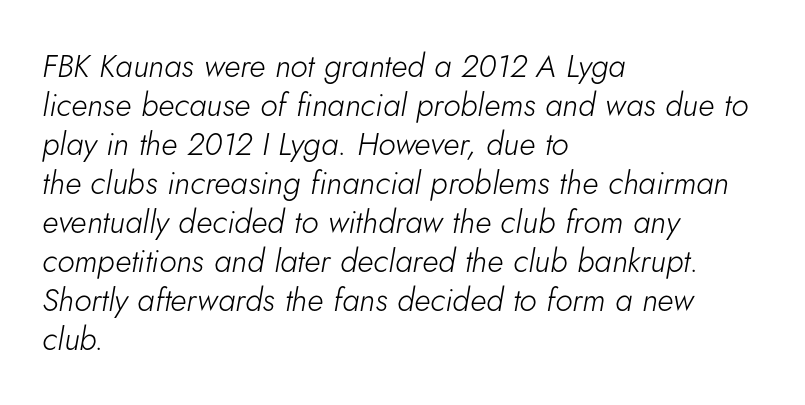
Q: Is the text bold? A: No.
Q: Is the text italic (slanted)? A: Yes, it leans right by about 5 degrees.
Q: Is the text underlined? A: No.
Q: How is the paragraph aligned? A: Left-aligned.
Q: Is the spacing between letters normal or unusually wide? A: Normal.
Q: Width (condensed, normal, or wide)? A: Normal.
Q: Stroke contrast? A: Low.
Q: x-height? A: Small.
Q: Monospaced? A: No.
